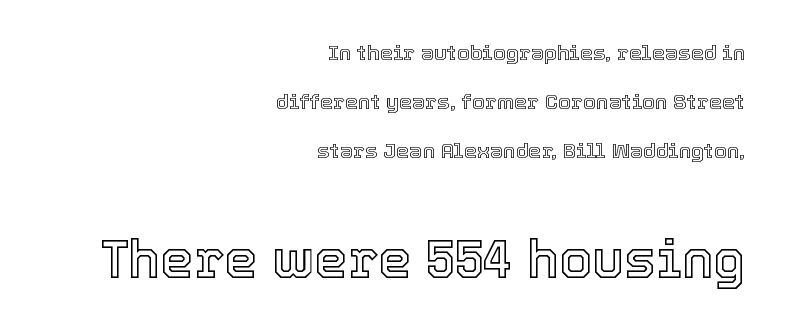
Q: Is the text italic (slanted)? A: No, it is upright.
Q: Is the text underlined? A: No.
Q: How is the paragraph aligned? A: Right-aligned.
Q: Is the spacing between letters normal or unusually wide? A: Normal.
Q: Is the spacing between lines tight, normal or loose? A: Loose.
Q: Which block of text is set in a larger size, the first (top) or the second (bottom)? A: The second (bottom) one.
Q: Width (condensed, normal, or wide)? A: Normal.
Q: x-height? A: Medium.
Q: Monospaced? A: No.
